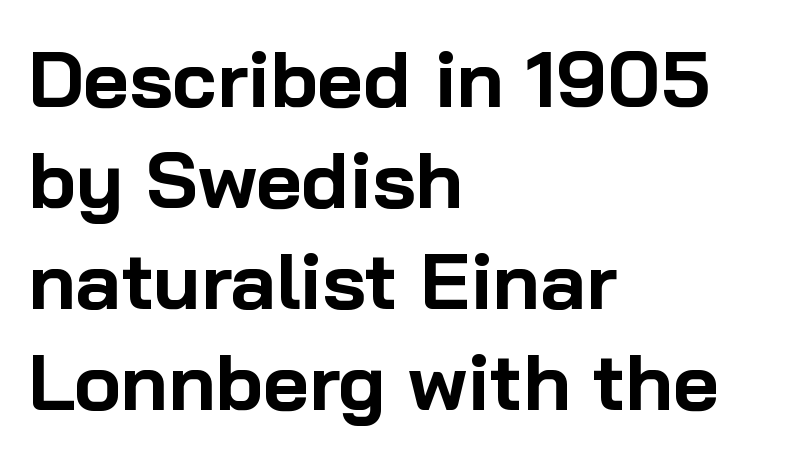
Q: Is the text bold? A: Yes.
Q: Is the text italic (slanted)? A: No, it is upright.
Q: Is the typeface a serif or a sans-serif typeface? A: Sans-serif.
Q: Is the text underlined? A: No.
Q: How is the paragraph aligned? A: Left-aligned.
Q: Is the spacing between letters normal or unusually wide? A: Normal.
Q: Is the spacing between lines tight, normal or loose? A: Normal.
Q: Width (condensed, normal, or wide)? A: Normal.
Q: Stroke contrast? A: Low.
Q: x-height? A: Medium.
Q: Monospaced? A: No.
